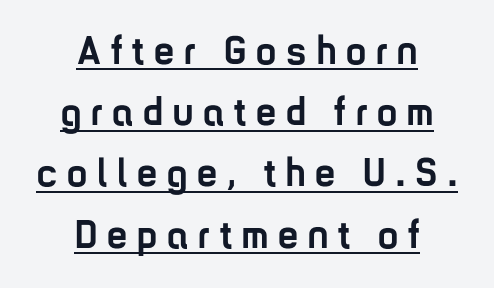
The image shows 40 px semibold, condensed sans-serif type, upright; set centered, normal line spacing (1.53x), unusually wide letter spacing (+0.25 em), underlined; low stroke contrast and a medium x-height.
